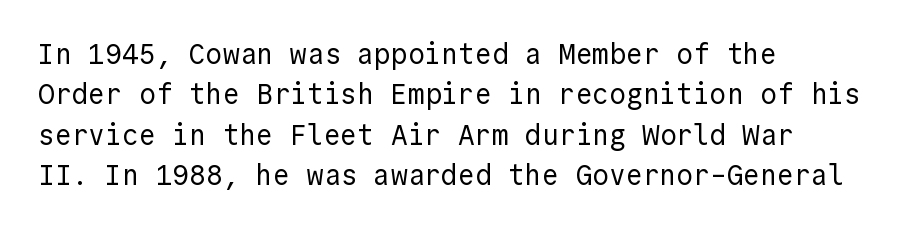
You can tell it's not italic because the verticals are truly vertical. The specimen omits any rule beneath the text block's lines. Tracking here is standard; glyphs follow each other at the usual distance. Quick note: interline space is typical. Typeset ragged right — the left edge is the straight one. Counters stay open thanks to moderate or lighter strokes.
